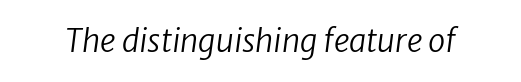
The image shows 31 px regular-weight type, italic (leaning right); set normal letter spacing, not underlined; low stroke contrast and a medium x-height.
